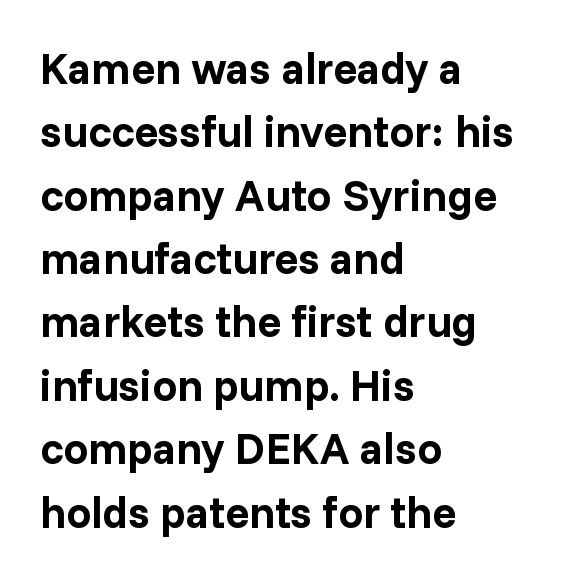
{"serif": "no", "italic": "no", "bold": "yes", "weight": "bold", "width": "normal", "stroke_contrast": "low", "x_height": "medium", "monospaced": "no", "underline": "no", "align": "left", "line_spacing": "normal", "line_spacing_ratio": 1.44, "letter_spacing": "normal", "letter_spacing_em": 0.0, "glyph_px": 44}
